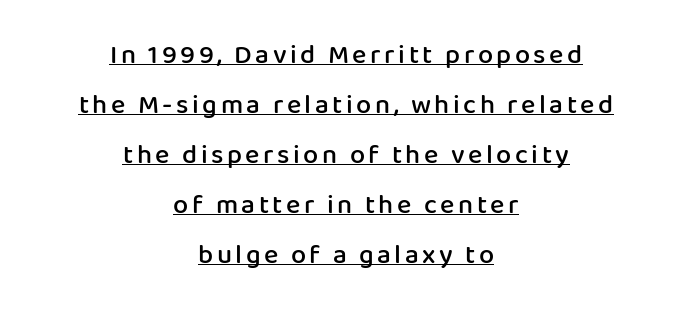
The image shows 27 px text type, upright; set centered, line spacing 1.85x, underlined.
